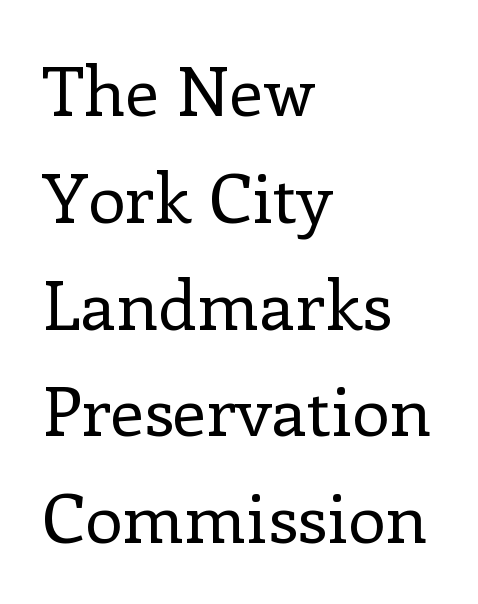
Q: Is the text bold? A: No.
Q: Is the text italic (slanted)? A: No, it is upright.
Q: Is the typeface a serif or a sans-serif typeface? A: Serif.
Q: Is the text underlined? A: No.
Q: How is the paragraph aligned? A: Left-aligned.
Q: Is the spacing between letters normal or unusually wide? A: Normal.
Q: Is the spacing between lines tight, normal or loose? A: Normal.
Q: Width (condensed, normal, or wide)? A: Normal.
Q: Stroke contrast? A: Low.
Q: x-height? A: Medium.
Q: Monospaced? A: No.
